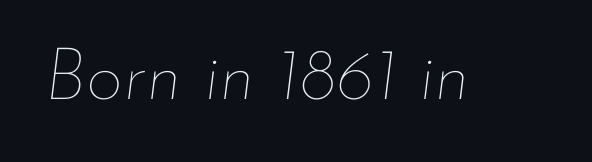
Q: Is the text bold? A: No.
Q: Is the text italic (slanted)? A: Yes, it leans right by about 7 degrees.
Q: Is the text underlined? A: No.
Q: Is the spacing between letters normal or unusually wide? A: Normal.
Q: Width (condensed, normal, or wide)? A: Normal.
Q: Stroke contrast? A: Low.
Q: x-height? A: Small.
Q: Monospaced? A: No.
